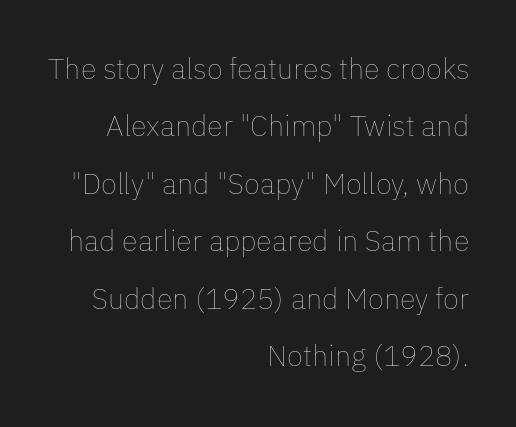
The image shows 29 px thin type, upright; set right-aligned, loose line spacing (1.98x), normal letter spacing, not underlined; low stroke contrast and a medium x-height.
